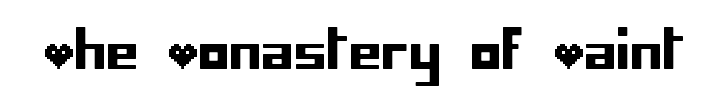
Plain, unruled lines of type. A sans-serif font was chosen for this passage. The specimen reads as upright at a glance. This rendering leaves character spacing at its baseline value.
